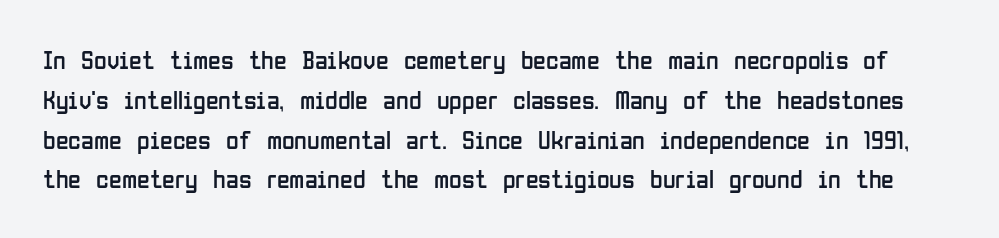
The image shows 26 px text type, upright; set normal line spacing (1.53x), normal letter spacing, not underlined.
